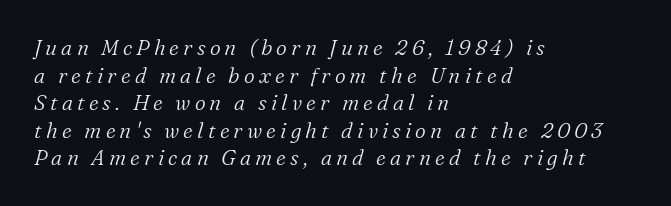
Q: Is the text bold? A: No.
Q: Is the text italic (slanted)? A: Yes, it leans right by about 16 degrees.
Q: Is the text underlined? A: No.
Q: How is the paragraph aligned? A: Left-aligned.
Q: Is the spacing between letters normal or unusually wide? A: Unusually wide.
Q: Is the spacing between lines tight, normal or loose? A: Normal.
